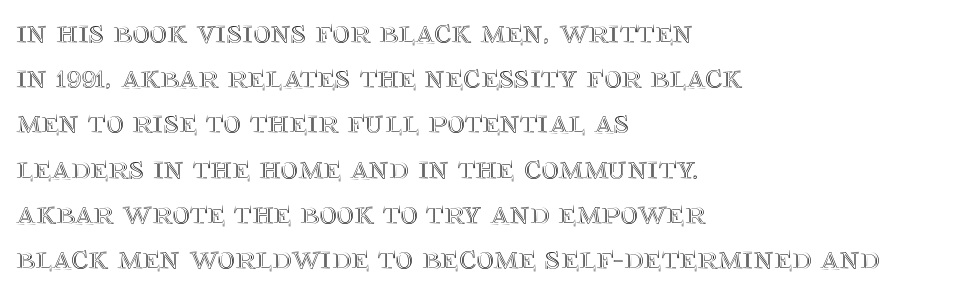
The foot of each line stays bare and open. The rendering uses a moderate line-height, typical for paragraphs. This sample has the flowing, uneven cadence of proportional lettering. Horizontally, the lines are justified to the leading edge only. The letters stand straight up with perfectly vertical stems.
